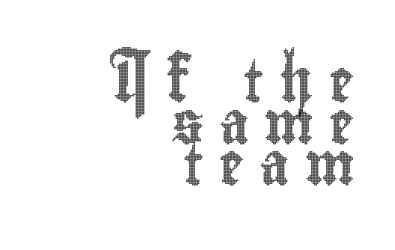
Q: Is the text italic (slanted)? A: No, it is upright.
Q: Is the text underlined? A: No.
Q: How is the paragraph aligned? A: Right-aligned.
Q: Is the spacing between letters normal or unusually wide? A: Unusually wide.
Q: Is the spacing between lines tight, normal or loose? A: Tight.
Q: Width (condensed, normal, or wide)? A: Condensed.
Q: x-height? A: Small.
Q: Monospaced? A: No.
